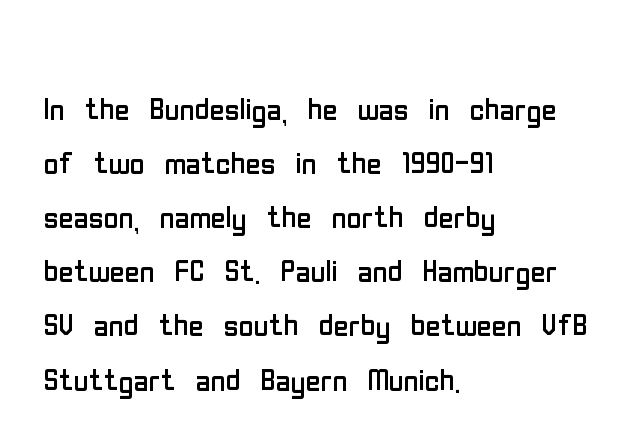
The specimen reads as upright at a glance. Varying glyph widths throughout — classic text-font behaviour. Which margin do the lines hug? The left one — the right edge is uneven. The glyphs are unaccompanied by any horizontal stroke below them. Ink coverage per letter is moderate at most. In terms of letterspacing, this is plain default setting.
